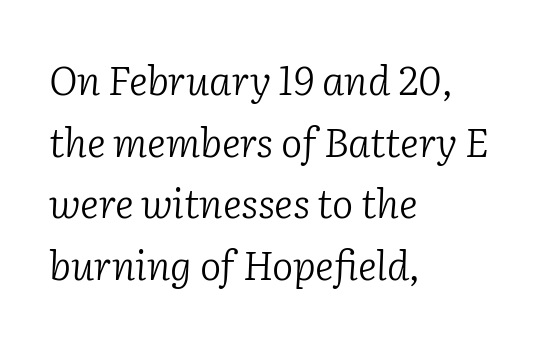
{"serif": "yes", "italic": "yes", "lean": "right", "slant_degrees": 2, "bold": "no", "weight": "light", "width": "normal", "stroke_contrast": "low", "x_height": "medium", "monospaced": "no", "underline": "no", "align": "left", "line_spacing": "normal", "line_spacing_ratio": 1.54, "letter_spacing": "normal", "letter_spacing_em": 0.0, "glyph_px": 40}
